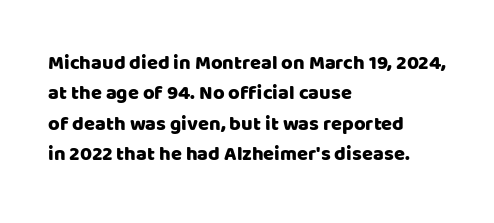
Q: Is the text italic (slanted)? A: No, it is upright.
Q: Is the text underlined? A: No.
Q: How is the paragraph aligned? A: Left-aligned.
Q: Is the spacing between letters normal or unusually wide? A: Normal.
Q: Is the spacing between lines tight, normal or loose? A: Normal.
